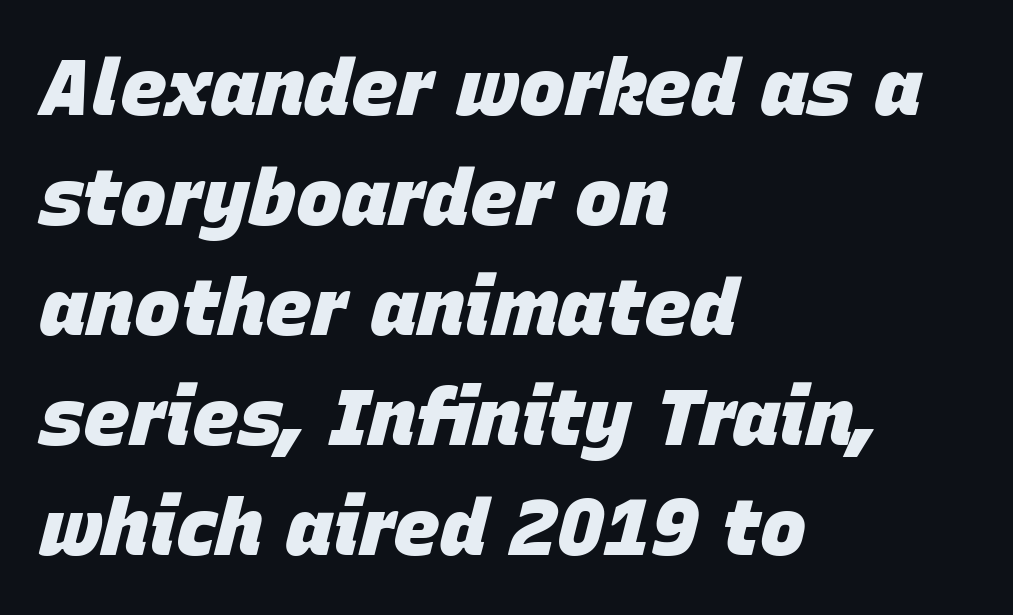
Q: Is the text bold? A: Yes.
Q: Is the text italic (slanted)? A: Yes, it leans right by about 15 degrees.
Q: Is the text underlined? A: No.
Q: How is the paragraph aligned? A: Left-aligned.
Q: Is the spacing between letters normal or unusually wide? A: Normal.
Q: Is the spacing between lines tight, normal or loose? A: Normal.
Q: Width (condensed, normal, or wide)? A: Normal.
Q: Stroke contrast? A: Low.
Q: x-height? A: Large.
Q: Monospaced? A: No.
